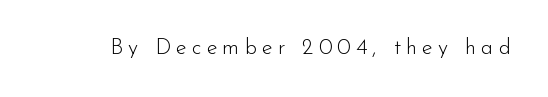
{"italic": "no", "bold": "no", "underline": "no", "letter_spacing": "wide", "letter_spacing_em": 0.23, "glyph_px": 22}
